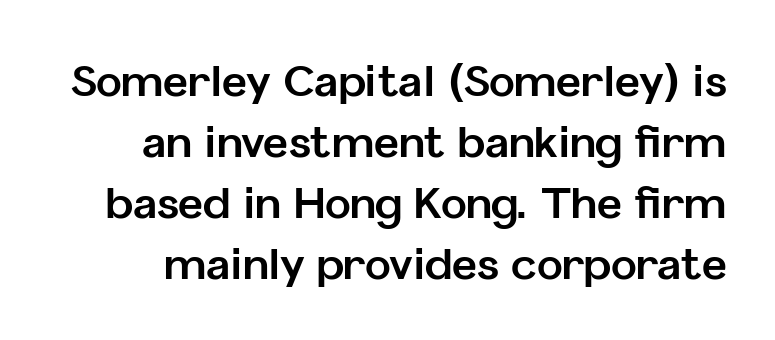
{"serif": "no", "italic": "no", "bold": "yes", "weight": "bold", "width": "normal", "stroke_contrast": "low", "x_height": "medium", "monospaced": "no", "underline": "no", "line_spacing": "normal", "line_spacing_ratio": 1.42, "letter_spacing": "normal", "letter_spacing_em": 0.0, "glyph_px": 43}
